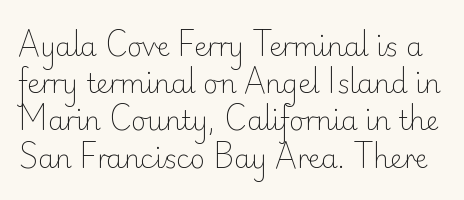
{"italic": "no", "bold": "no", "underline": "no", "line_spacing": "normal", "line_spacing_ratio": 1.43, "letter_spacing": "normal", "letter_spacing_em": 0.0, "glyph_px": 26}
